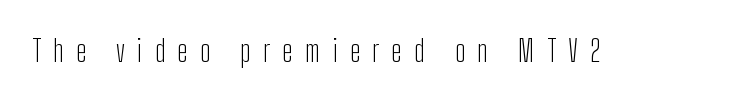
Q: Is the text bold? A: No.
Q: Is the text italic (slanted)? A: No, it is upright.
Q: Is the typeface a serif or a sans-serif typeface? A: Sans-serif.
Q: Is the text underlined? A: No.
Q: Is the spacing between letters normal or unusually wide? A: Unusually wide.
Q: Width (condensed, normal, or wide)? A: Condensed.
Q: Stroke contrast? A: Low.
Q: x-height? A: Medium.
Q: Monospaced? A: No.
